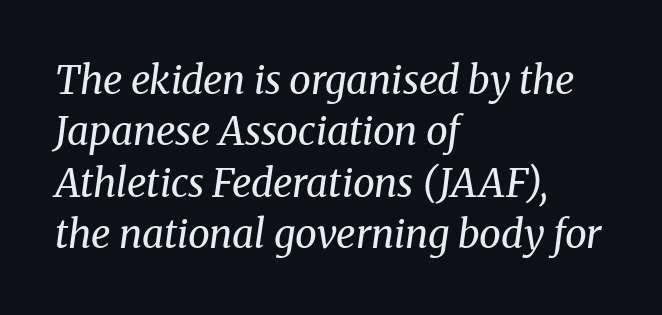
{"serif": "yes", "italic": "yes", "lean": "right", "slant_degrees": 8, "bold": "no", "weight": "regular", "width": "normal", "stroke_contrast": "medium", "x_height": "medium", "monospaced": "no", "underline": "no", "align": "left", "line_spacing": "normal", "line_spacing_ratio": 1.32, "letter_spacing": "normal", "letter_spacing_em": 0.0, "glyph_px": 39}
